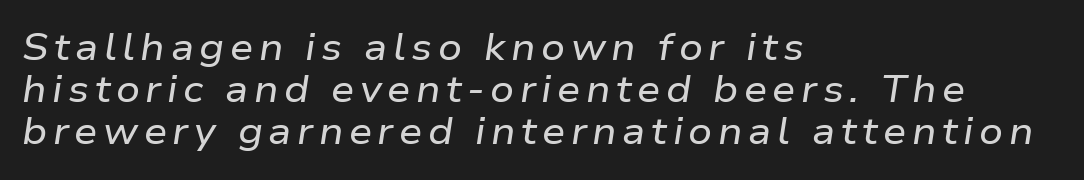
{"italic": "yes", "lean": "right", "slant_degrees": 9, "width": "wide", "stroke_contrast": "low", "x_height": "medium", "monospaced": "no", "underline": "no", "align": "left", "line_spacing": "tight", "line_spacing_ratio": 1.13, "glyph_px": 37}
